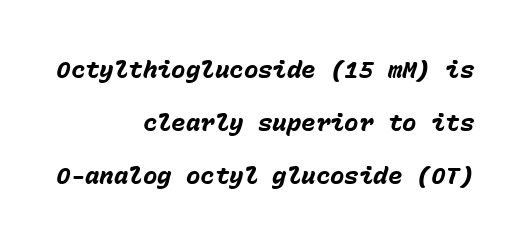
The letters are slanted; this is an italic face. Quick note: underline off. Each word holds together tightly as a unit, with standard inter-letter gaps. The rendering anchors every line to the right-hand side.
